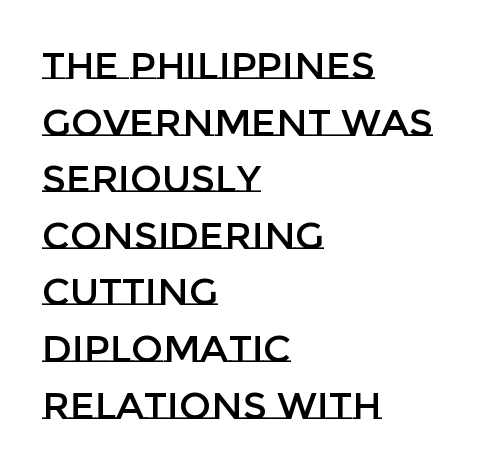
{"italic": "no", "width": "normal", "stroke_contrast": "low", "x_height": "large", "monospaced": "no", "underline": "no", "align": "left", "line_spacing": "normal", "line_spacing_ratio": 1.49, "letter_spacing": "normal", "letter_spacing_em": 0.0, "glyph_px": 38}
